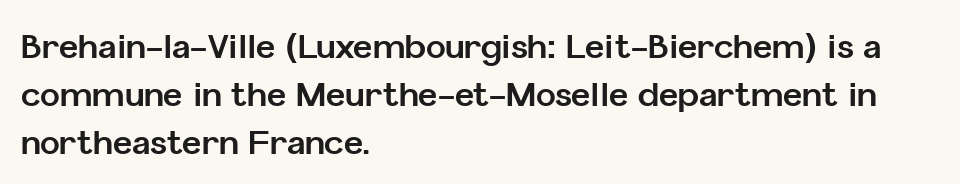
{"serif": "no", "italic": "no", "bold": "yes", "weight": "bold", "width": "normal", "stroke_contrast": "low", "x_height": "medium", "monospaced": "no", "underline": "no", "align": "left", "line_spacing": "normal", "line_spacing_ratio": 1.45, "letter_spacing": "normal", "letter_spacing_em": 0.0, "glyph_px": 33}
